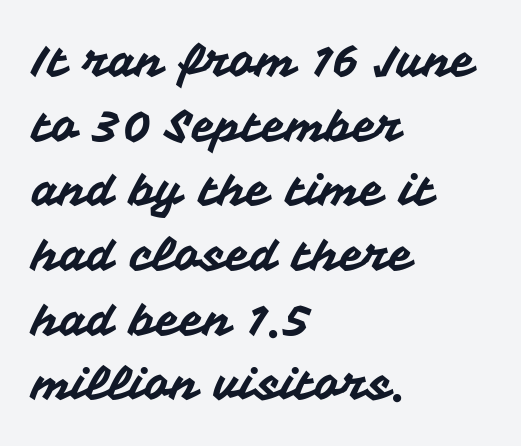
Observe the ordinary spacing: letters are neighbours, not strangers. Nobody drew a line under any word here. These lines sit exactly where default settings would place them. Unlike a traditional serif, this face leaves its strokes unadorned.
